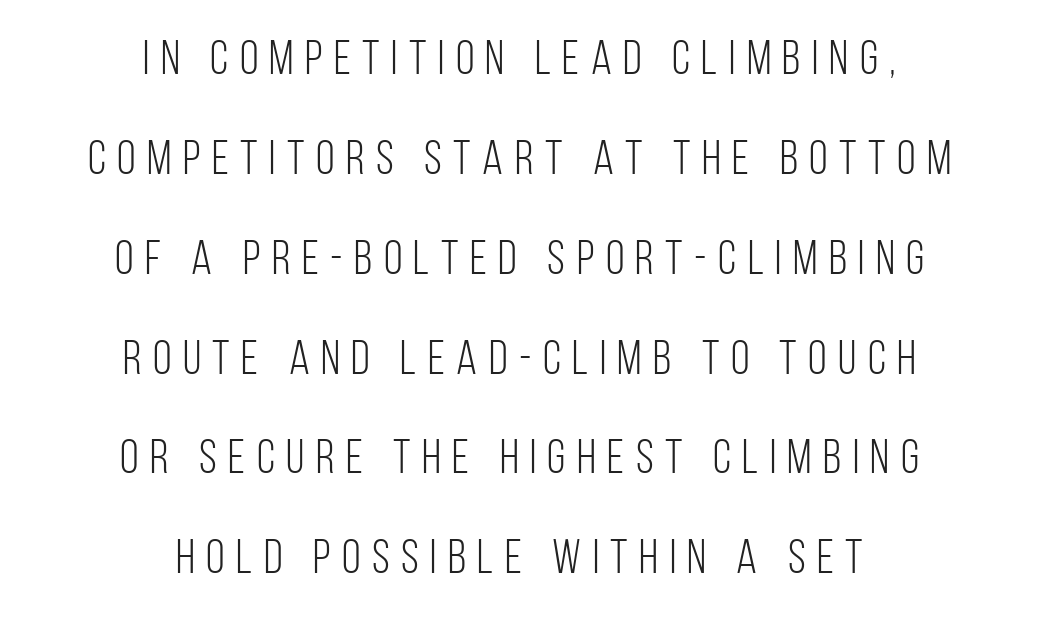
{"serif": "no", "italic": "no", "bold": "no", "weight": "light", "width": "condensed", "stroke_contrast": "low", "x_height": "large", "monospaced": "no", "underline": "no", "align": "center", "line_spacing": "loose", "line_spacing_ratio": 2.08, "letter_spacing": "wide", "letter_spacing_em": 0.24, "glyph_px": 48}
